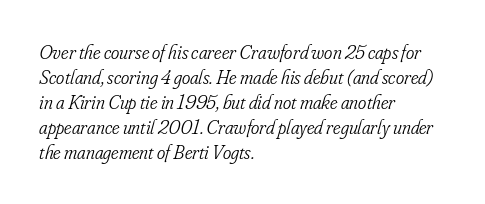
Q: Is the text bold? A: No.
Q: Is the text italic (slanted)? A: Yes, it leans right by about 16 degrees.
Q: Is the text underlined? A: No.
Q: How is the paragraph aligned? A: Left-aligned.
Q: Is the spacing between letters normal or unusually wide? A: Normal.
Q: Is the spacing between lines tight, normal or loose? A: Normal.
